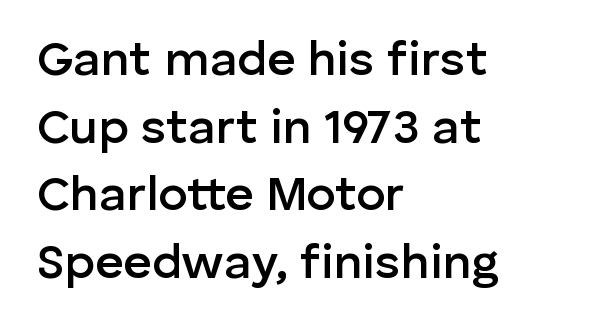
The image shows 49 px semibold sans-serif type, upright; set left-aligned, normal line spacing (1.38x), normal letter spacing, not underlined; low stroke contrast and a medium x-height.
